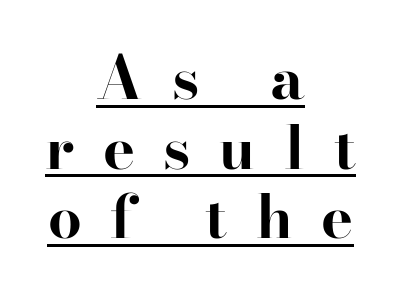
{"serif": "yes", "italic": "no", "bold": "yes", "weight": "bold", "width": "normal", "stroke_contrast": "high", "x_height": "small", "monospaced": "no", "underline": "yes", "align": "center", "line_spacing_ratio": 1.16, "letter_spacing": "wide", "letter_spacing_em": 0.47, "glyph_px": 60}
